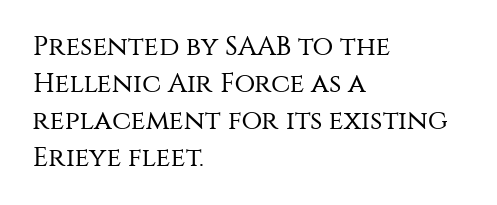
{"italic": "no", "bold": "no", "underline": "no", "align": "left", "line_spacing": "normal", "line_spacing_ratio": 1.37, "letter_spacing": "normal", "letter_spacing_em": 0.0, "glyph_px": 27}
